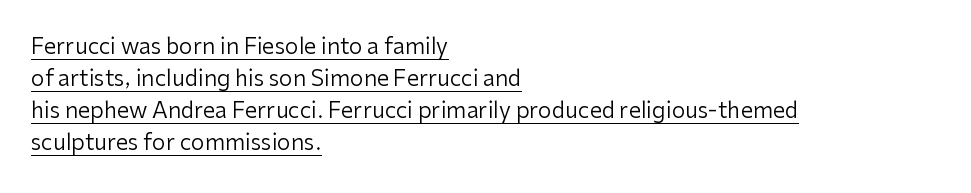
The image shows 22 px text type, upright; set left-aligned, normal line spacing (1.46x), normal letter spacing, underlined.
